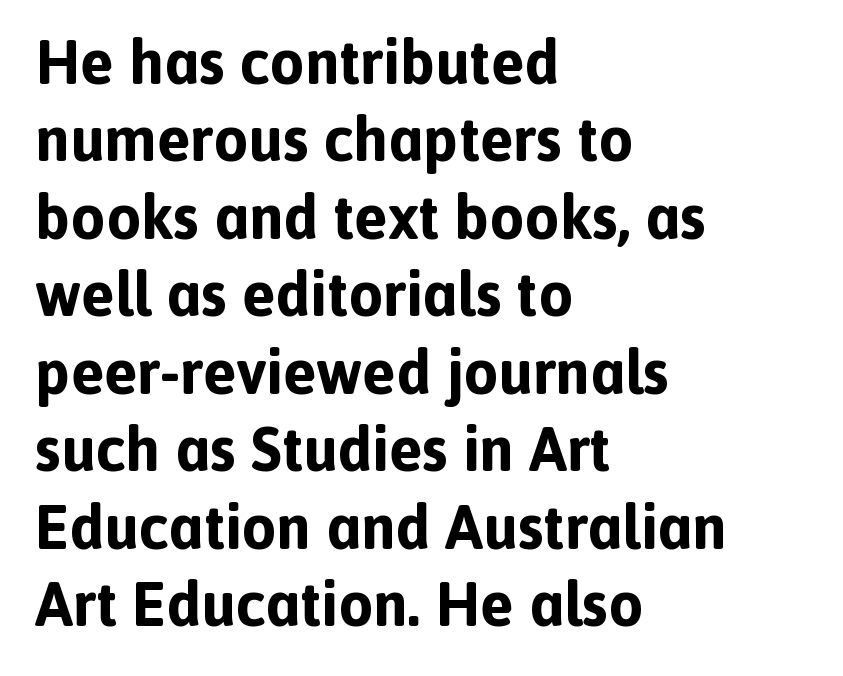
Q: Is the text bold? A: Yes.
Q: Is the text italic (slanted)? A: No, it is upright.
Q: Is the typeface a serif or a sans-serif typeface? A: Sans-serif.
Q: Is the text underlined? A: No.
Q: How is the paragraph aligned? A: Left-aligned.
Q: Is the spacing between letters normal or unusually wide? A: Normal.
Q: Is the spacing between lines tight, normal or loose? A: Normal.
Q: Width (condensed, normal, or wide)? A: Normal.
Q: x-height? A: Medium.
Q: Monospaced? A: No.
